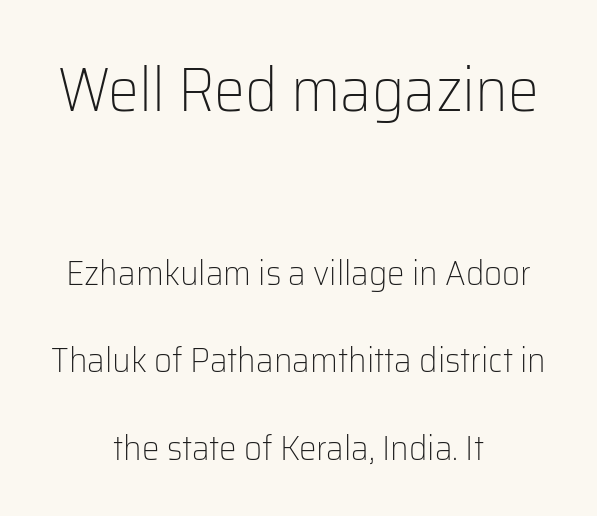
The image shows 62 px light sans-serif type, upright; set centered, loose line spacing (2.5x), normal letter spacing, not underlined; the first (top) block is 1.77x larger; low stroke contrast and a medium x-height.
